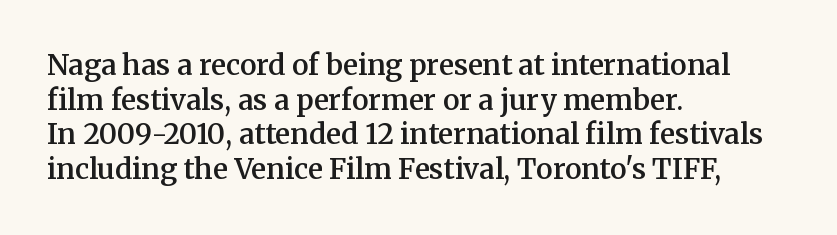
The type sits square on the baseline with zero lean. Check where the strokes stop: tiny serifs finish them off. Here the designer chose a conventional face with non-uniform glyph widths. The typesetter chose a ragged-right arrangement here. Beneath every word, the page is bare.
